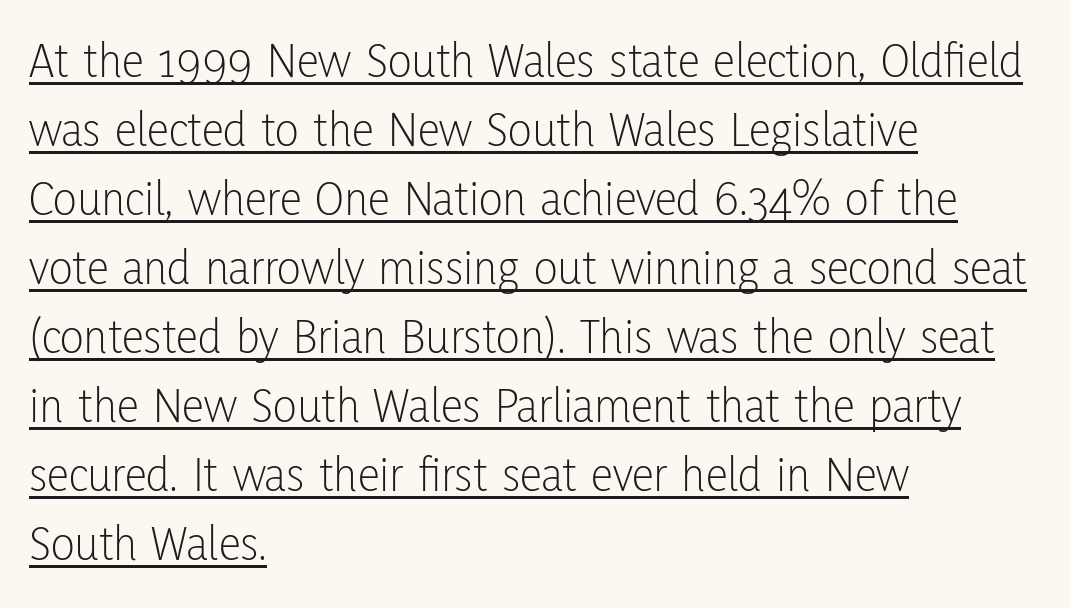
The image shows 50 px light, condensed sans-serif type, upright; set left-aligned, normal line spacing (1.38x), normal letter spacing, underlined; low stroke contrast and a medium x-height.
